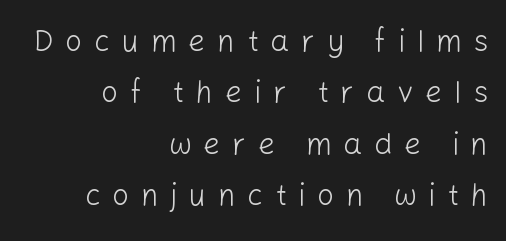
{"serif": "no", "italic": "no", "bold": "no", "weight": "light", "width": "normal", "stroke_contrast": "low", "x_height": "medium", "monospaced": "no", "underline": "no", "align": "right", "line_spacing_ratio": 1.71, "letter_spacing": "wide", "letter_spacing_em": 0.39, "glyph_px": 30}
